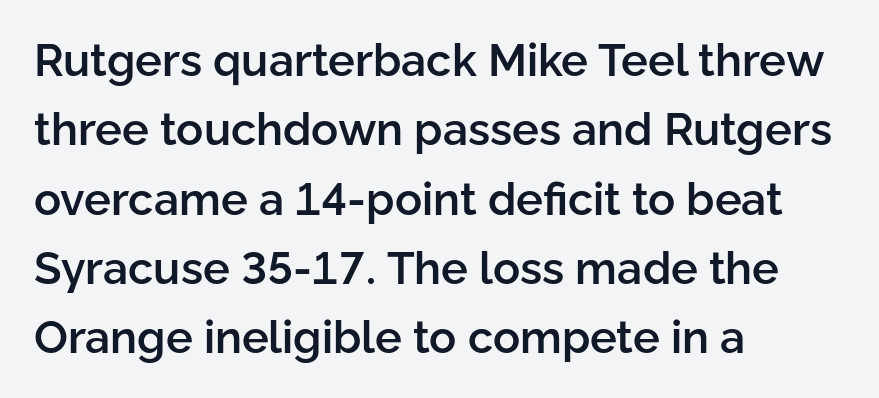
Emphasis by weight is partial: semibold. Do the letters lean? They stand straight. Character widths vary here, with narrow letters taking less room than wide ones. Spacing between characters is what you'd get straight out of the box.
